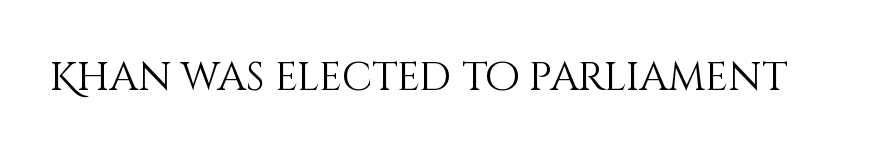
A clean baseline with only descenders dipping below it. You could not count columns in this text — the font is proportionally spaced. The letterforms sit shoulder to shoulder at normal distance. The typography opts for an upright posture over an oblique one. Stems here are at most as thick as an everyday book face.
